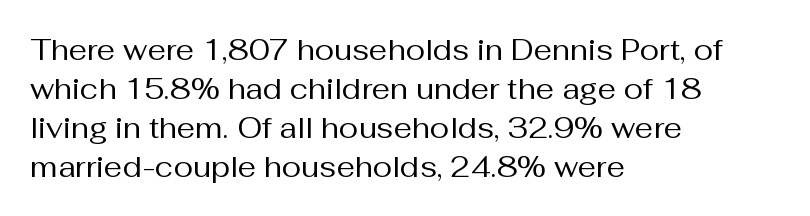
The tracking reads as untouched default to a designer's eye. Typeset ragged right — the left edge is the straight one. Underlining? Definitely not there. Regular leading. Look at the bottom of the vertical strokes: they stop flat, with no serifs. This sample has the flowing, uneven cadence of proportional lettering.
